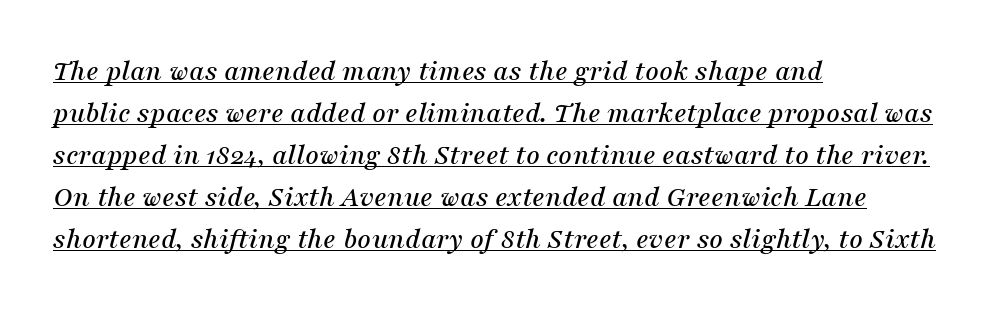
Note: serifs present on the glyphs. If you drew a line through each stem, it would be angled. Each letter keeps its own natural width here, so spacing adapts to shape. The passage shown is underscored from start to finish.
